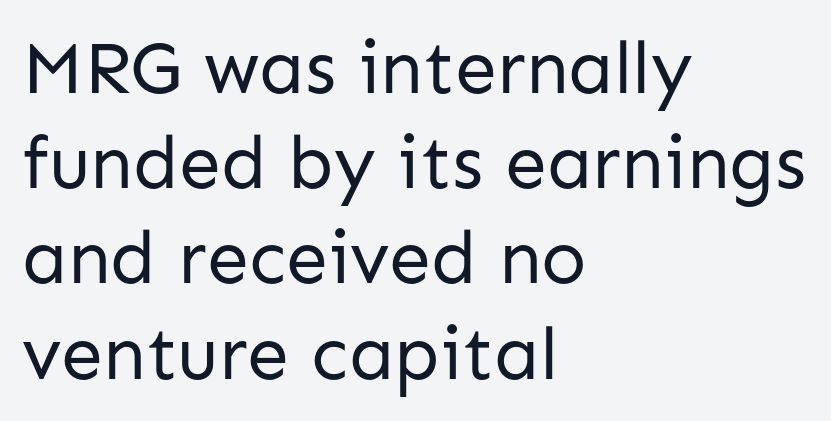
{"serif": "no", "italic": "no", "bold": "no", "weight": "regular", "width": "normal", "stroke_contrast": "low", "x_height": "medium", "monospaced": "no", "underline": "no", "align": "left", "line_spacing": "normal", "line_spacing_ratio": 1.27, "letter_spacing": "normal", "letter_spacing_em": 0.0, "glyph_px": 75}
